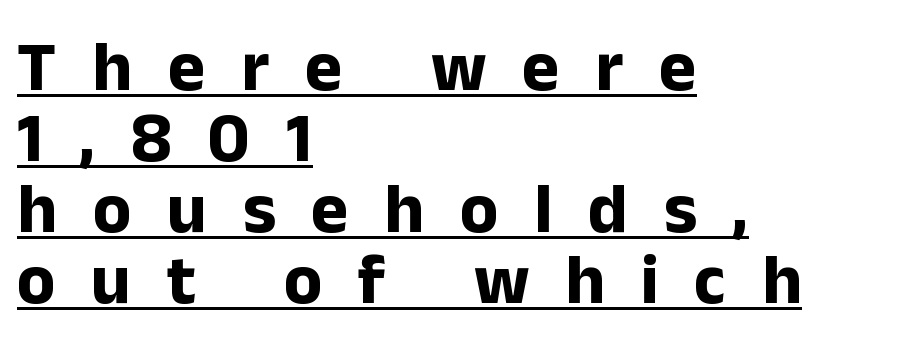
{"serif": "no", "italic": "no", "bold": "yes", "weight": "bold", "width": "normal", "stroke_contrast": "low", "x_height": "medium", "monospaced": "no", "underline": "yes", "align": "left", "line_spacing": "tight", "line_spacing_ratio": 1.0, "letter_spacing": "wide", "letter_spacing_em": 0.5, "glyph_px": 71}
